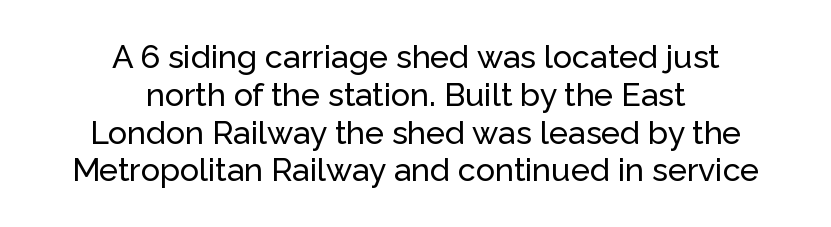
{"serif": "no", "italic": "no", "width": "normal", "stroke_contrast": "low", "x_height": "medium", "monospaced": "no", "underline": "no", "align": "center", "line_spacing_ratio": 1.18, "letter_spacing": "normal", "letter_spacing_em": 0.0, "glyph_px": 32}
